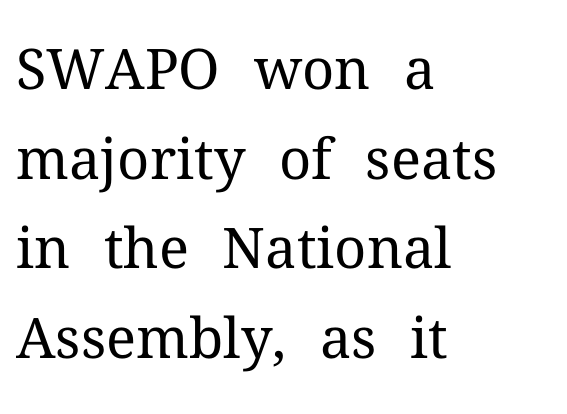
The image shows 56 px regular-weight serif type, upright; set left-aligned, normal line spacing (1.6x), normal letter spacing, not underlined; medium stroke contrast and a medium x-height.
